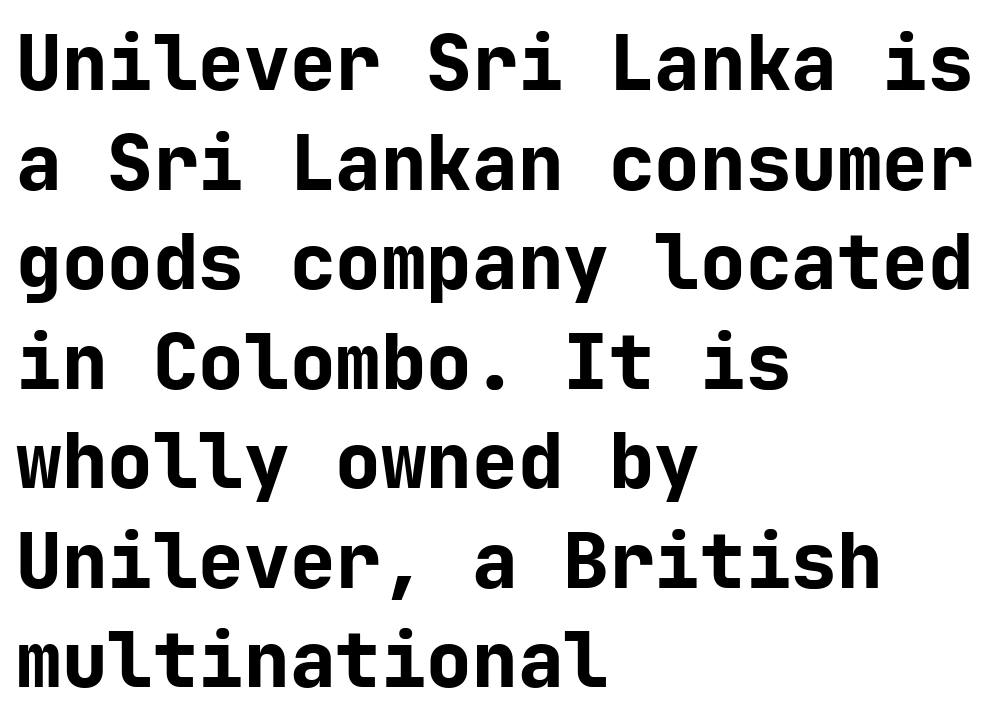
Is this a fixed-width face? Yes — each glyph sits in an identical cell. Does the copy run flush right? No — it runs flush left. The typography opts for an upright posture over an oblique one. Heavy, bold letterforms.
